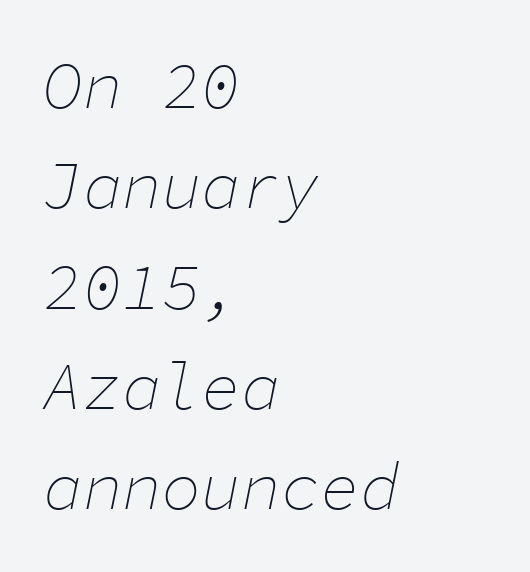
The image shows 66 px thin type, italic (leaning right), monospaced; set left-aligned, normal line spacing (1.52x), normal letter spacing, not underlined; low stroke contrast and a medium x-height.
